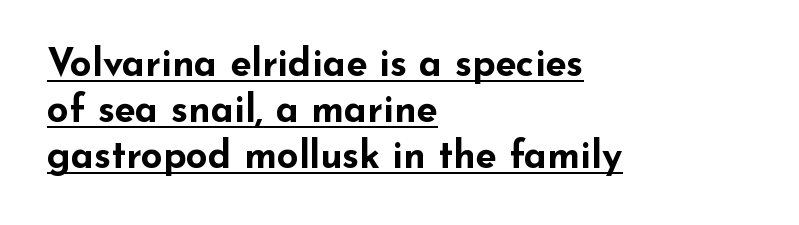
Note the varied advance widths — an 'i' is clearly narrower than an 'm'. Stroke terminals: plain, sans-serif. The font is running at its bold setting. Layout note: lines flush left. Tall strokes in this sample are plumb rather than angled.
